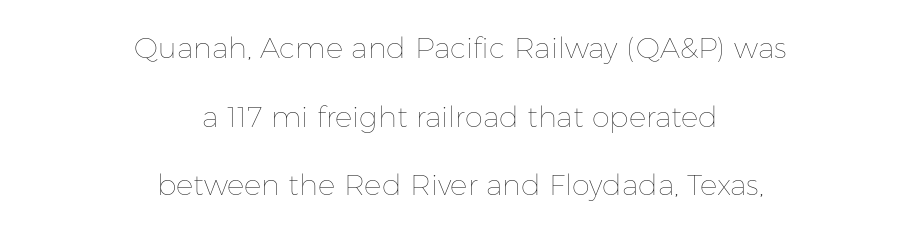
The image shows 29 px thin type, upright; set centered, loose line spacing (2.37x), normal letter spacing, not underlined; low stroke contrast and a medium x-height.
